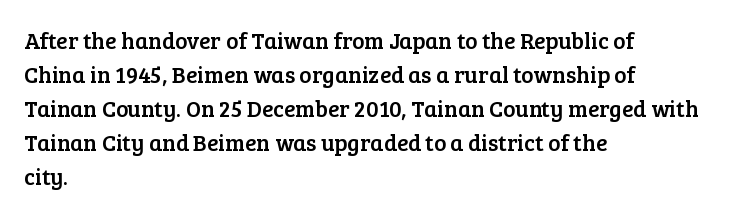
The image shows 23 px text type, upright; set left-aligned, normal line spacing (1.48x), normal letter spacing, not underlined.
